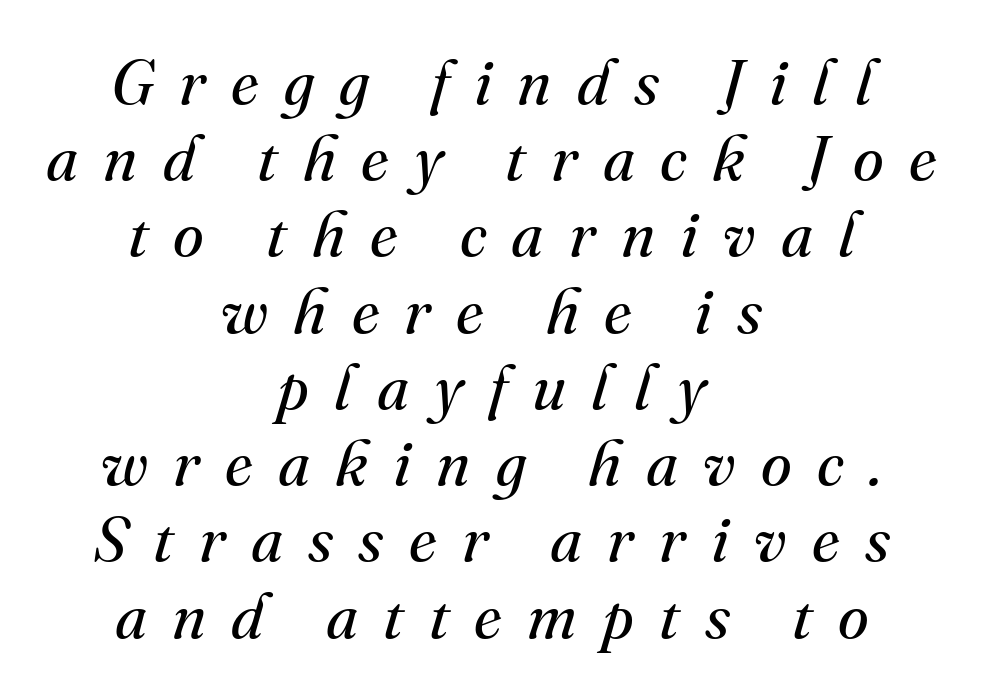
{"serif": "yes", "italic": "yes", "lean": "right", "slant_degrees": 16, "bold": "no", "weight": "regular", "width": "normal", "stroke_contrast": "medium", "x_height": "small", "monospaced": "no", "underline": "no", "align": "center", "line_spacing_ratio": 1.21, "letter_spacing": "wide", "letter_spacing_em": 0.4, "glyph_px": 63}
